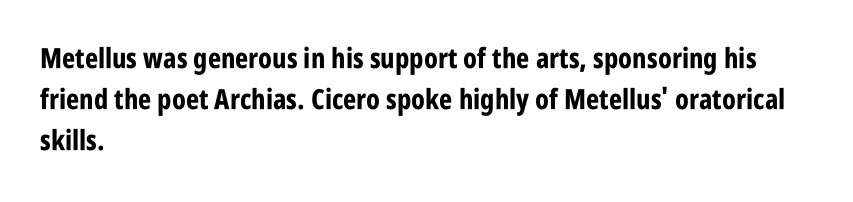
Q: Is the text bold? A: Yes.
Q: Is the text italic (slanted)? A: No, it is upright.
Q: Is the typeface a serif or a sans-serif typeface? A: Sans-serif.
Q: Is the text underlined? A: No.
Q: How is the paragraph aligned? A: Left-aligned.
Q: Is the spacing between letters normal or unusually wide? A: Normal.
Q: Is the spacing between lines tight, normal or loose? A: Normal.
Q: Width (condensed, normal, or wide)? A: Condensed.
Q: Stroke contrast? A: Low.
Q: x-height? A: Large.
Q: Monospaced? A: No.
